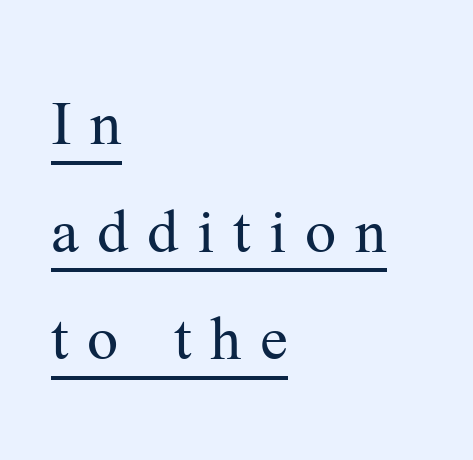
The type is letterspaced generously, with wide tracking. Rows of type keep a routine distance in the vertical direction. Unlike italic type, these characters show no tilt at all. Examine the stroke ends and you'll spot serifs. Where is the straight margin? On the left. Each line of the rendering has a horizontal stroke beneath the glyphs.
